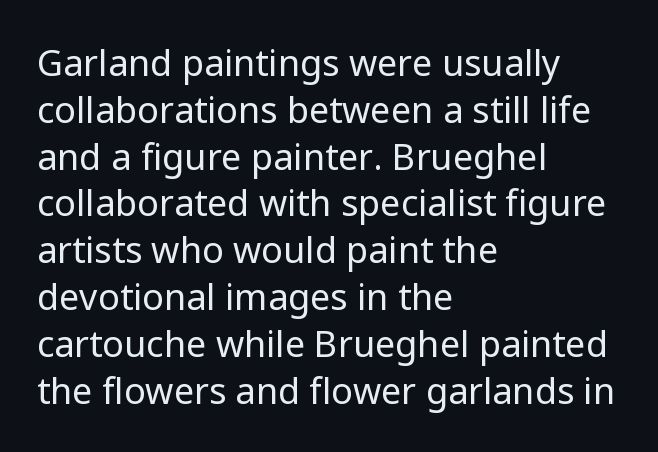
Q: Is the text bold? A: No.
Q: Is the text italic (slanted)? A: No, it is upright.
Q: Is the typeface a serif or a sans-serif typeface? A: Sans-serif.
Q: Is the text underlined? A: No.
Q: How is the paragraph aligned? A: Left-aligned.
Q: Is the spacing between letters normal or unusually wide? A: Normal.
Q: Is the spacing between lines tight, normal or loose? A: Normal.
Q: Width (condensed, normal, or wide)? A: Normal.
Q: Stroke contrast? A: Low.
Q: x-height? A: Medium.
Q: Monospaced? A: No.
